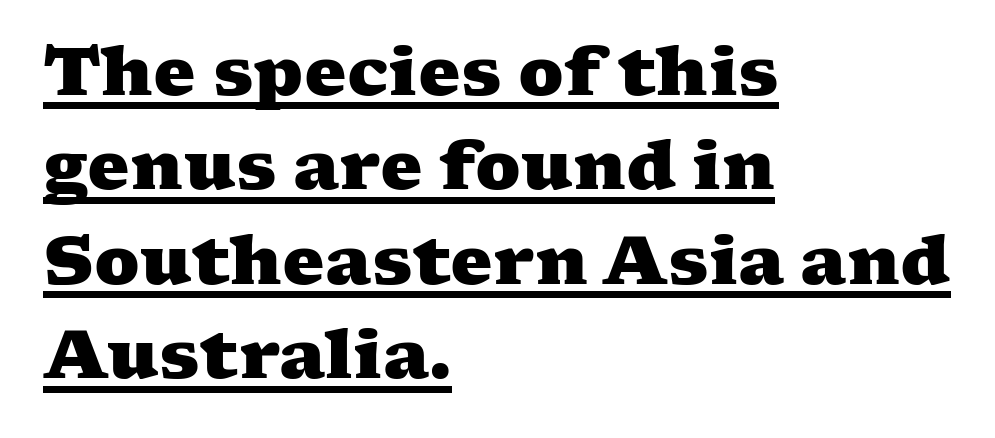
A normal amount of white space separates one row of letters from the next. The face used here is proportionally spaced, like ordinary book or web type. Bold? Absolutely — the strokes are thick and heavy. Are there feet on the stems? There are — it's a serif.
